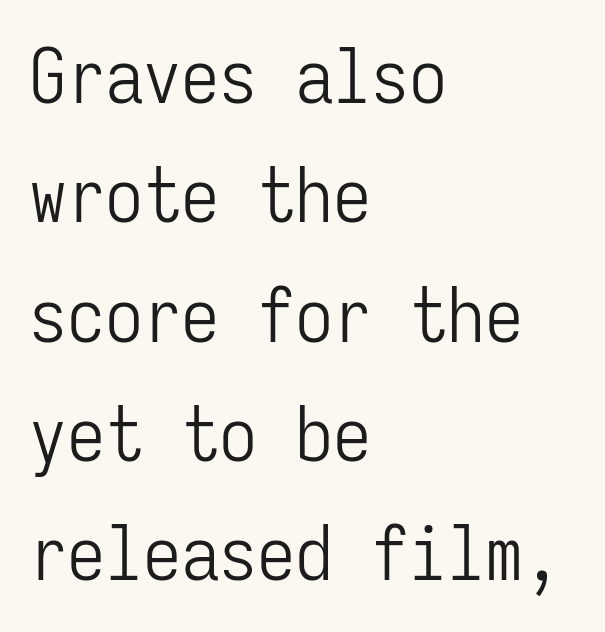
The block of text has a typical density, with ordinary space between rows. The axis of the letterforms is exactly vertical. Descenders are the only things crossing below the line. Stroke mass is kept to a normal reading level or below.
